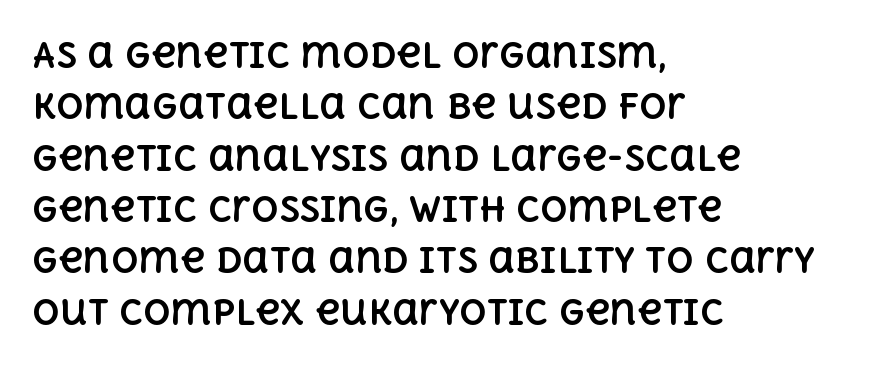
{"italic": "no", "bold": "yes", "weight": "bold", "width": "normal", "x_height": "large", "monospaced": "no", "underline": "no", "align": "left", "line_spacing": "normal", "line_spacing_ratio": 1.51, "letter_spacing": "normal", "letter_spacing_em": 0.0, "glyph_px": 34}
